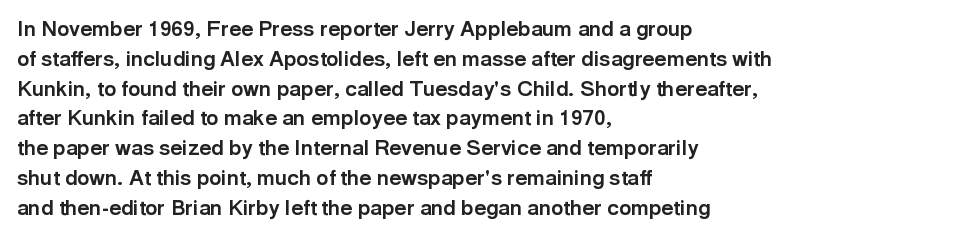
A bare baseline throughout the passage. Heavy-handed strokes throughout: this text is bold. Style check: upright. The setting favours the left margin, as ordinary paragraphs usually do. How are the letters spaced? Ordinarily, with no added tracking.
